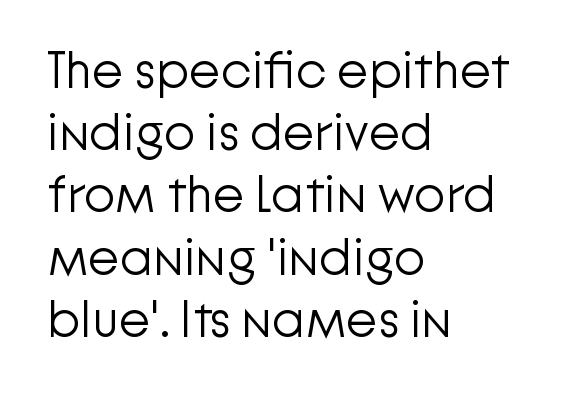
The space directly below the letters is spotless. Each letter keeps its own natural width here, so spacing adapts to shape. If you drew a ruler down the left edge, every line would touch it. The rendering shows plain stroke endings on the letterforms — a sans-serif design.
